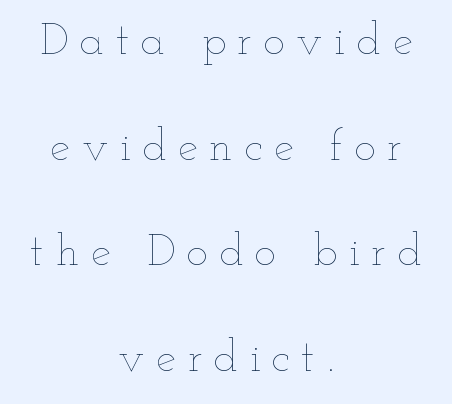
You could only call the tracking loose — the letters float apart. Line starts and ends both wander, symmetrically. Each row of text sits above clean, open space. Character widths vary here, with narrow letters taking less room than wide ones.
